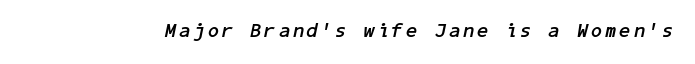
{"italic": "yes", "lean": "right", "slant_degrees": 11, "bold": "yes", "underline": "no", "glyph_px": 20}
